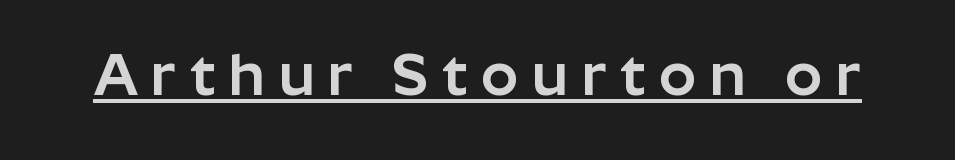
Rendered with straight, roman letterforms. Notice how a bar underscores the lettering throughout. A typesetter would call this proportional, since set widths differ per character. Caption: expanded tracking, letters set apart. The passage shown is typeset with a sans-serif family.
